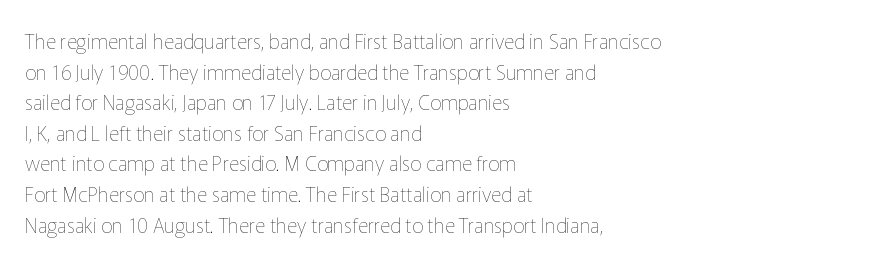
If you drew a line through each stem, it would be perfectly vertical. Students, observe: this is what conventionally led text looks like. Alignment: flush left. Decoration check: the copy has no underline.
